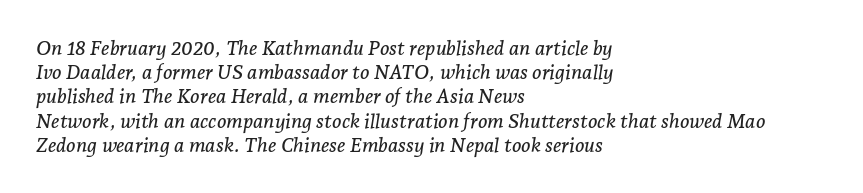
{"italic": "yes", "lean": "right", "slant_degrees": 7, "underline": "no", "align": "left", "line_spacing_ratio": 1.21, "letter_spacing": "normal", "letter_spacing_em": 0.0, "glyph_px": 20}
